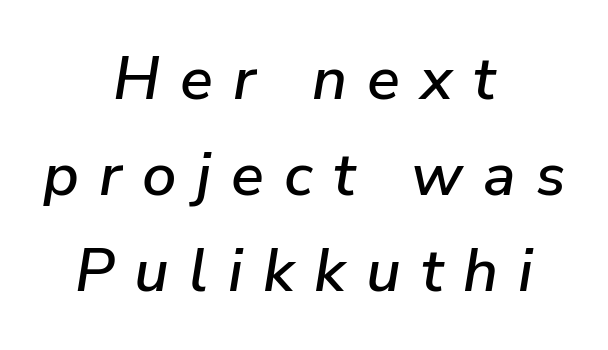
The tracking jumps out immediately: characters are airy and widely separated. The letters are slanted; this is an italic face. Successive baselines arrive at the customary interval. The face used here is proportionally spaced, like ordinary book or web type.
